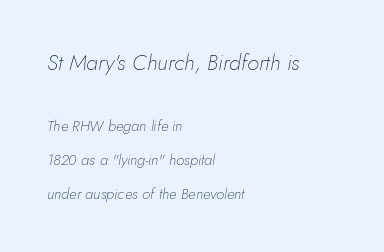
Q: Is the text bold? A: No.
Q: Is the text italic (slanted)? A: Yes, it leans right by about 10 degrees.
Q: Is the text underlined? A: No.
Q: How is the paragraph aligned? A: Left-aligned.
Q: Is the spacing between letters normal or unusually wide? A: Normal.
Q: Is the spacing between lines tight, normal or loose? A: Loose.
Q: Which block of text is set in a larger size, the first (top) or the second (bottom)? A: The first (top) one.
